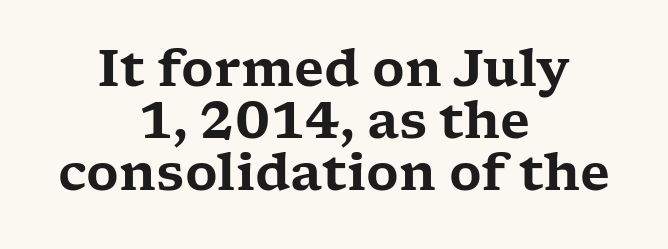
Q: Is the text italic (slanted)? A: No, it is upright.
Q: Is the typeface a serif or a sans-serif typeface? A: Serif.
Q: Is the text underlined? A: No.
Q: How is the paragraph aligned? A: Centered.
Q: Is the spacing between letters normal or unusually wide? A: Normal.
Q: Is the spacing between lines tight, normal or loose? A: Tight.
Q: Width (condensed, normal, or wide)? A: Wide.
Q: Stroke contrast? A: Low.
Q: x-height? A: Medium.
Q: Monospaced? A: No.
